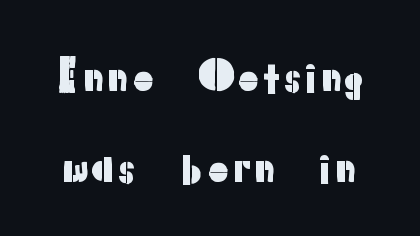
Line spacing here is loose. The lettering holds an erect, upright posture throughout. Rule under the text: the space is simply empty. Grotesque or geometric, the face here clearly has no serifs. The line texture is even and compact thanks to regular tracking.
